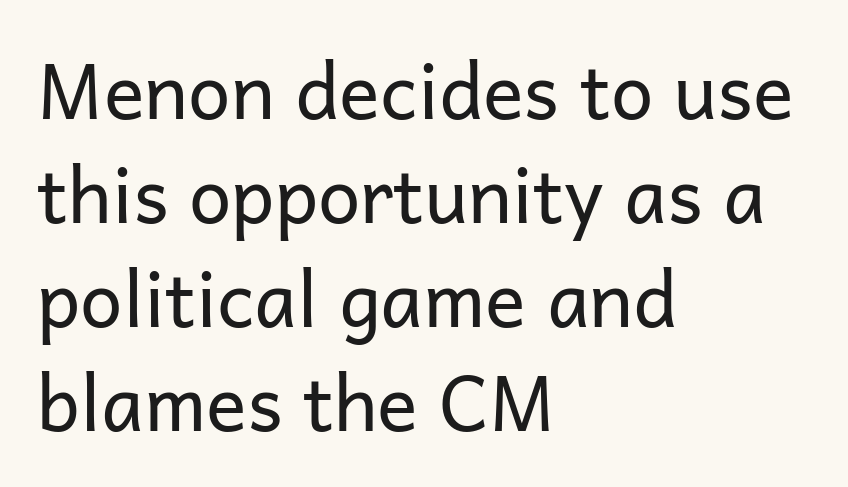
The image shows 76 px regular-weight sans-serif type, upright; set left-aligned, normal line spacing (1.37x), normal letter spacing, not underlined; low stroke contrast and a medium x-height.
